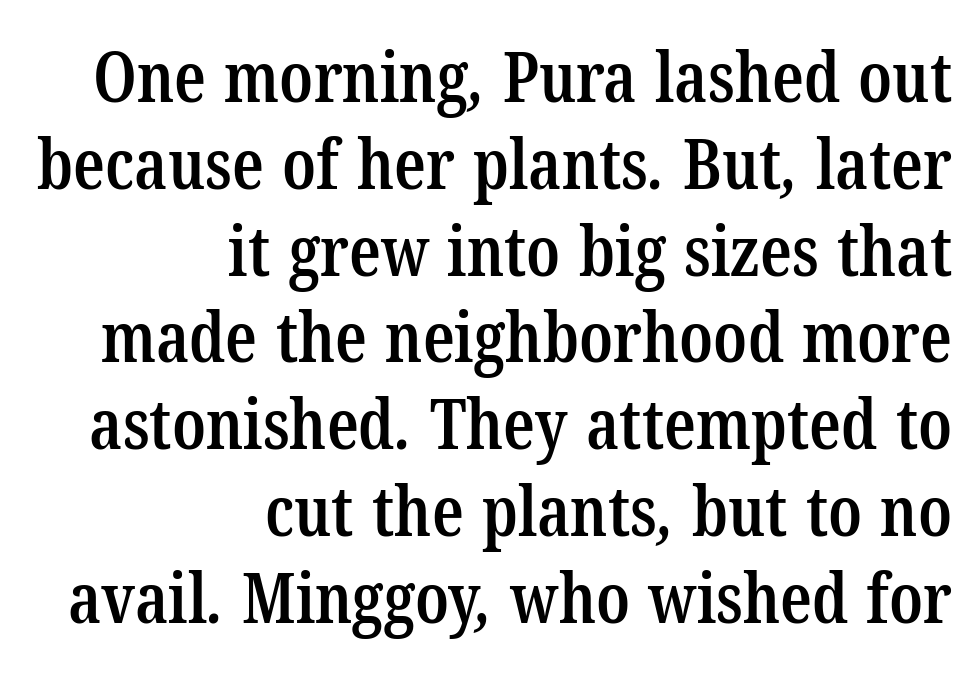
The image shows 70 px semibold, condensed serif type; set right-aligned, line spacing 1.24x, normal letter spacing, not underlined; low stroke contrast and a medium x-height.
